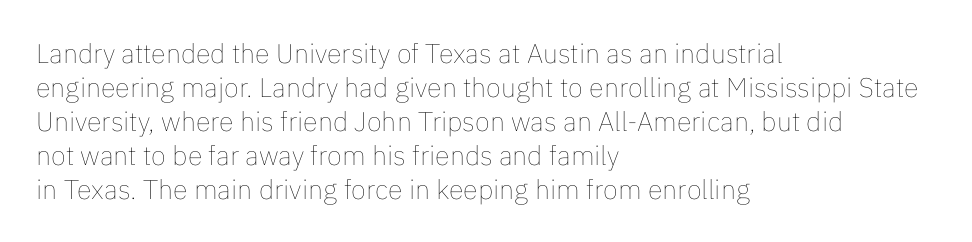
The image shows 27 px text type, upright; set left-aligned, normal line spacing (1.26x), normal letter spacing, not underlined.
